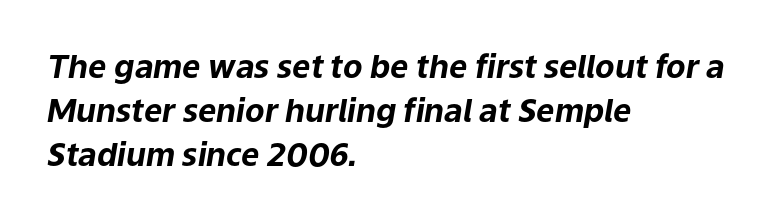
{"italic": "yes", "lean": "right", "slant_degrees": 9, "bold": "yes", "weight": "bold", "width": "normal", "stroke_contrast": "low", "x_height": "medium", "monospaced": "no", "underline": "no", "align": "left", "line_spacing": "normal", "line_spacing_ratio": 1.37, "letter_spacing": "normal", "letter_spacing_em": 0.0, "glyph_px": 32}
